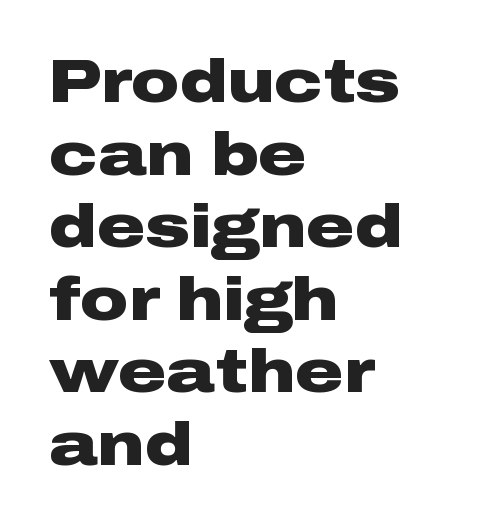
Q: Is the text bold? A: Yes.
Q: Is the text italic (slanted)? A: No, it is upright.
Q: Is the typeface a serif or a sans-serif typeface? A: Sans-serif.
Q: Is the text underlined? A: No.
Q: How is the paragraph aligned? A: Left-aligned.
Q: Is the spacing between letters normal or unusually wide? A: Normal.
Q: Width (condensed, normal, or wide)? A: Wide.
Q: Stroke contrast? A: Low.
Q: x-height? A: Medium.
Q: Monospaced? A: No.
